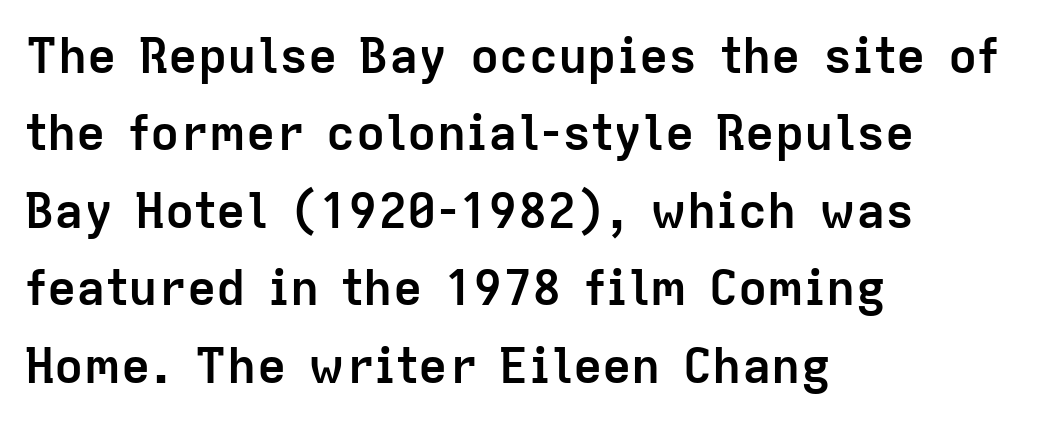
A typesetter would mark this as roman, not italic. Compared with an ordinary text face, these strokes are far heavier — a full bold. The text block is weighted toward the left margin, trailing off unevenly rightward. Honestly, there is no underline to notice here at all. Does the type have serifs? No, each stem ends abruptly. Nobody touched the tracking dial on this one.
